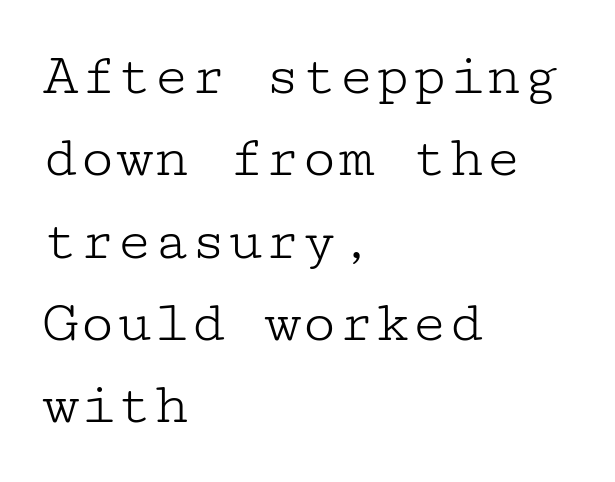
The letters carry serifs — small finishing strokes at the ends of their stems. These lines stack with their left ends in a neat column. Standard letterfit; no display-style spreading of the glyphs. Every stem runs plumb, perpendicular to the baseline. A quiet, ordinary-to-light weight characterises the typeface.
